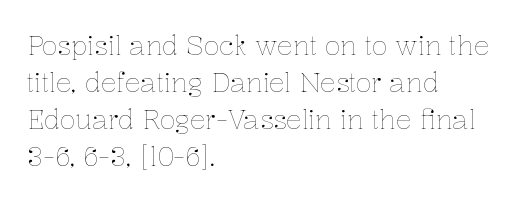
The image shows 26 px text type, upright; set left-aligned, normal line spacing (1.42x), normal letter spacing, not underlined.
